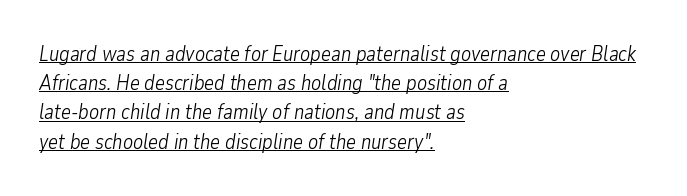
Q: Is the text bold? A: No.
Q: Is the text italic (slanted)? A: Yes, it leans right by about 9 degrees.
Q: Is the text underlined? A: Yes.
Q: How is the paragraph aligned? A: Left-aligned.
Q: Is the spacing between letters normal or unusually wide? A: Normal.
Q: Is the spacing between lines tight, normal or loose? A: Normal.
